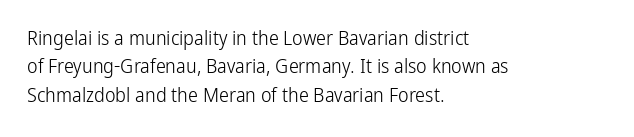
Glyph-to-glyph distance matches everyday printed text. One glance says typical: line gaps are just what's usual. A bare baseline throughout the passage. Does the lettering tilt? It doesn't — this is upright.
